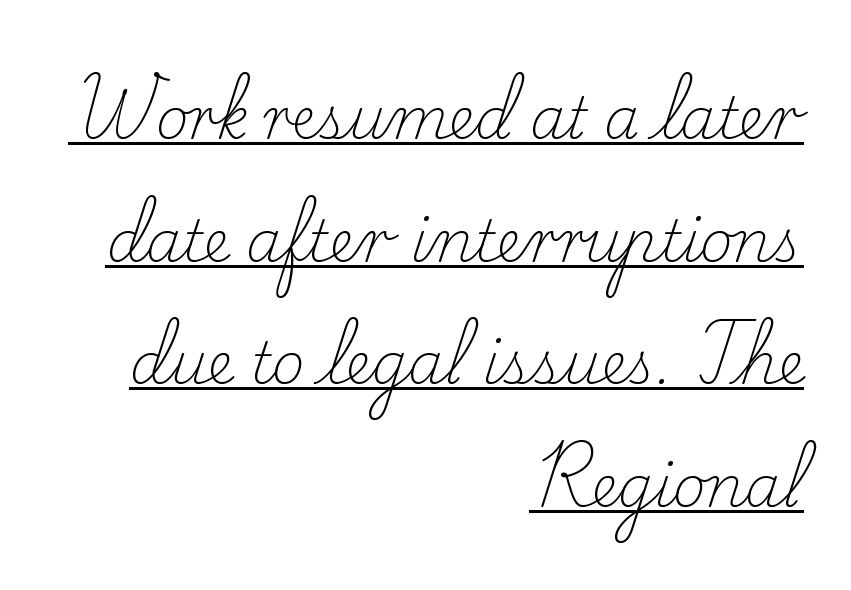
Q: Is the text bold? A: No.
Q: Is the text italic (slanted)? A: Yes.
Q: Is the typeface a serif or a sans-serif typeface? A: Serif.
Q: Is the text underlined? A: Yes.
Q: How is the paragraph aligned? A: Right-aligned.
Q: Is the spacing between letters normal or unusually wide? A: Normal.
Q: Is the spacing between lines tight, normal or loose? A: Loose.
Q: Width (condensed, normal, or wide)? A: Normal.
Q: Stroke contrast? A: Low.
Q: x-height? A: Small.
Q: Monospaced? A: No.
